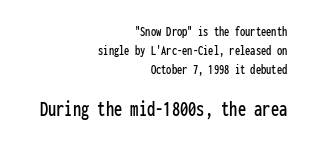
{"italic": "no", "underline": "no", "align": "right", "line_spacing": "normal", "line_spacing_ratio": 1.34, "letter_spacing": "normal", "letter_spacing_em": 0.0, "larger_block": "second", "size_ratio": 1.57, "glyph_px": 22}
